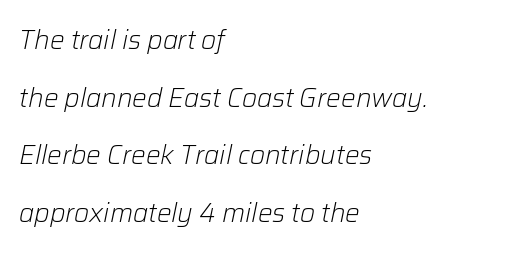
Q: Is the text bold? A: No.
Q: Is the text italic (slanted)? A: Yes, it leans right by about 12 degrees.
Q: Is the text underlined? A: No.
Q: How is the paragraph aligned? A: Left-aligned.
Q: Is the spacing between letters normal or unusually wide? A: Normal.
Q: Is the spacing between lines tight, normal or loose? A: Loose.
